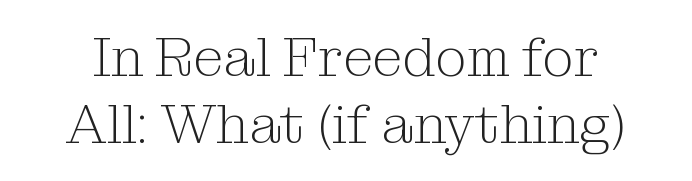
These lines were composed using upright roman letters. The area under the type is left untouched. These lines are composed in type with serifs. No chunkiness to these letters — they're not bold. Note the varied advance widths — an 'i' is clearly narrower than an 'm'. Characters follow at the spacing the type designer built in.
